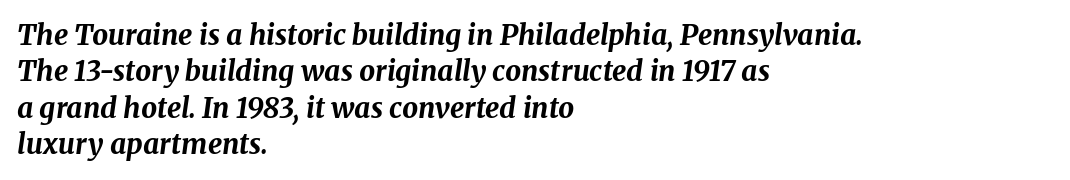
The image shows 28 px bold type, italic (leaning right); set left-aligned, normal line spacing (1.3x), normal letter spacing, not underlined; medium stroke contrast and a medium x-height.
